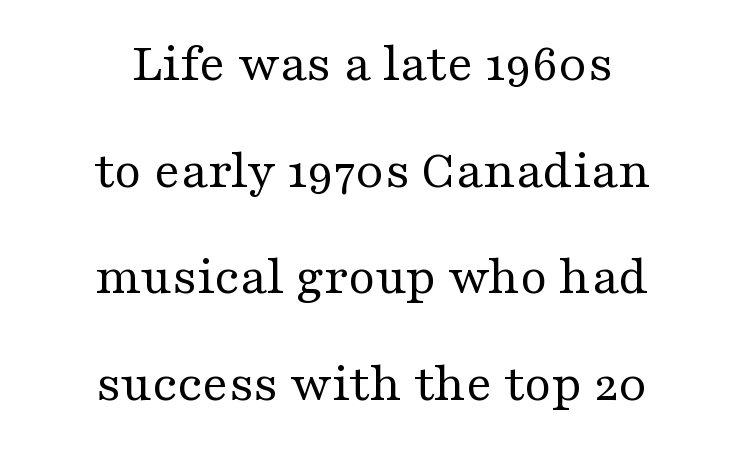
Q: Is the text bold? A: No.
Q: Is the text italic (slanted)? A: No, it is upright.
Q: Is the typeface a serif or a sans-serif typeface? A: Serif.
Q: Is the text underlined? A: No.
Q: How is the paragraph aligned? A: Centered.
Q: Is the spacing between letters normal or unusually wide? A: Normal.
Q: Is the spacing between lines tight, normal or loose? A: Loose.
Q: Width (condensed, normal, or wide)? A: Wide.
Q: Stroke contrast? A: Medium.
Q: x-height? A: Medium.
Q: Monospaced? A: No.
